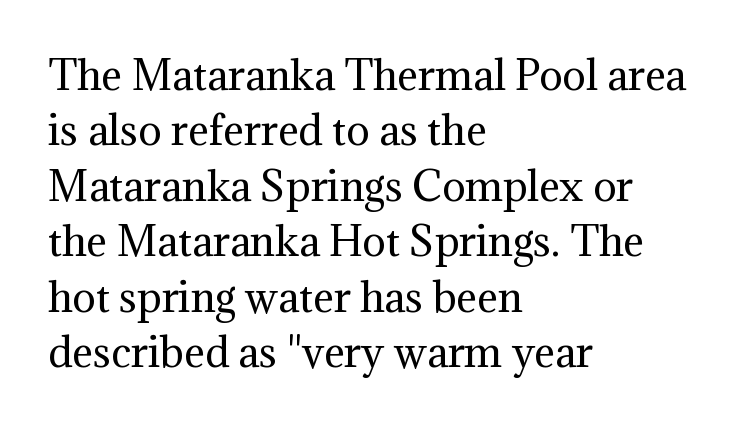
Q: Is the text bold? A: No.
Q: Is the text italic (slanted)? A: No, it is upright.
Q: Is the typeface a serif or a sans-serif typeface? A: Serif.
Q: Is the text underlined? A: No.
Q: How is the paragraph aligned? A: Left-aligned.
Q: Is the spacing between letters normal or unusually wide? A: Normal.
Q: Is the spacing between lines tight, normal or loose? A: Normal.
Q: Width (condensed, normal, or wide)? A: Normal.
Q: Stroke contrast? A: Medium.
Q: x-height? A: Medium.
Q: Monospaced? A: No.
